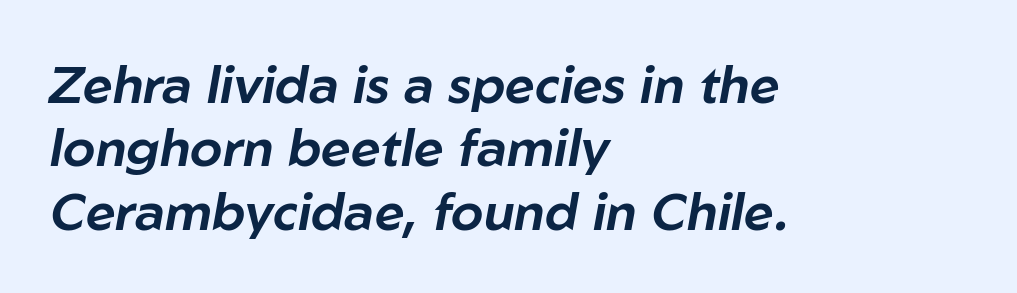
{"italic": "yes", "lean": "right", "slant_degrees": 10, "width": "normal", "stroke_contrast": "low", "x_height": "medium", "monospaced": "no", "underline": "no", "align": "left", "line_spacing_ratio": 1.22, "letter_spacing": "normal", "letter_spacing_em": 0.0, "glyph_px": 52}
